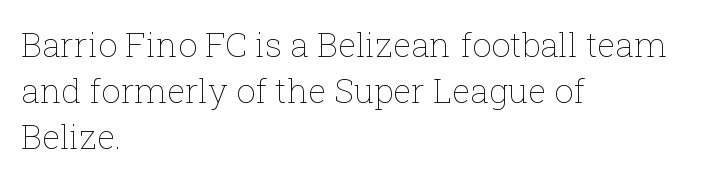
Q: Is the text bold? A: No.
Q: Is the text italic (slanted)? A: No, it is upright.
Q: Is the text underlined? A: No.
Q: How is the paragraph aligned? A: Left-aligned.
Q: Is the spacing between letters normal or unusually wide? A: Normal.
Q: Is the spacing between lines tight, normal or loose? A: Normal.
Q: Width (condensed, normal, or wide)? A: Normal.
Q: Stroke contrast? A: Low.
Q: x-height? A: Medium.
Q: Monospaced? A: No.
